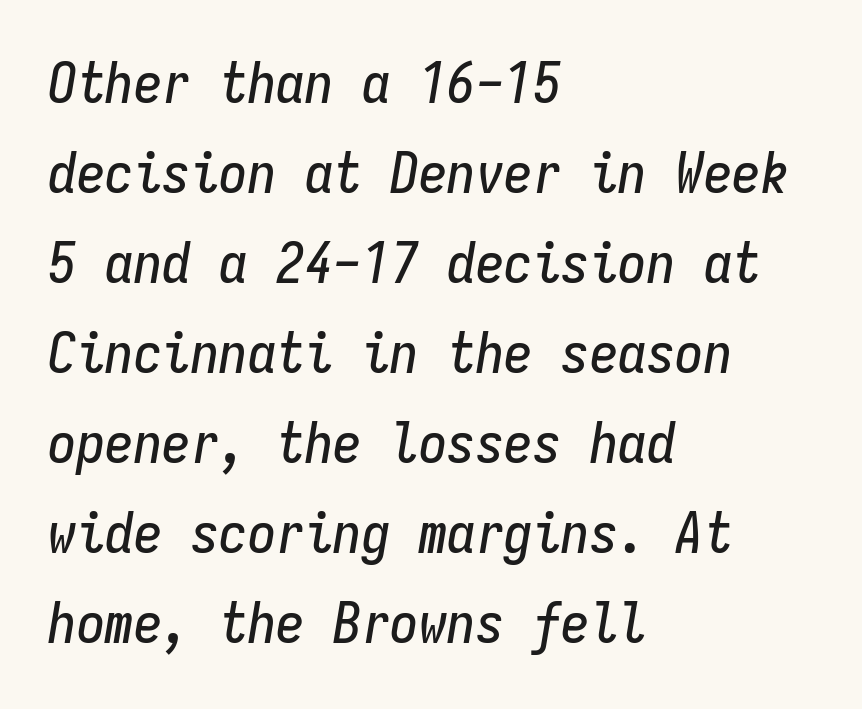
Reading down the block, your eye returns to a fixed left position each line. This sample keeps an unexceptional amount of space between lines. Descenders hang freely into open space. Would a proofreader flag this as italicized? Yes. A typesetter would call this monospace, since all characters share one set width.
